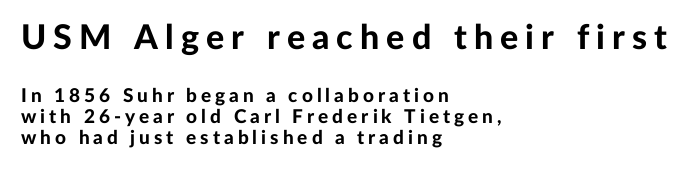
Q: Is the text bold? A: Yes.
Q: Is the text italic (slanted)? A: No, it is upright.
Q: Is the typeface a serif or a sans-serif typeface? A: Sans-serif.
Q: Is the text underlined? A: No.
Q: How is the paragraph aligned? A: Left-aligned.
Q: Is the spacing between letters normal or unusually wide? A: Unusually wide.
Q: Is the spacing between lines tight, normal or loose? A: Tight.
Q: Which block of text is set in a larger size, the first (top) or the second (bottom)? A: The first (top) one.
Q: Width (condensed, normal, or wide)? A: Normal.
Q: Stroke contrast? A: Low.
Q: x-height? A: Medium.
Q: Monospaced? A: No.
